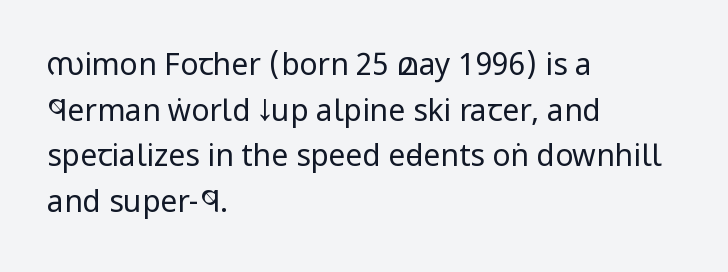
Q: Is the text bold? A: No.
Q: Is the text italic (slanted)? A: No, it is upright.
Q: Is the typeface a serif or a sans-serif typeface? A: Sans-serif.
Q: Is the text underlined? A: No.
Q: How is the paragraph aligned? A: Left-aligned.
Q: Is the spacing between letters normal or unusually wide? A: Normal.
Q: Is the spacing between lines tight, normal or loose? A: Normal.
Q: Width (condensed, normal, or wide)? A: Condensed.
Q: Stroke contrast? A: Low.
Q: x-height? A: Large.
Q: Monospaced? A: No.
